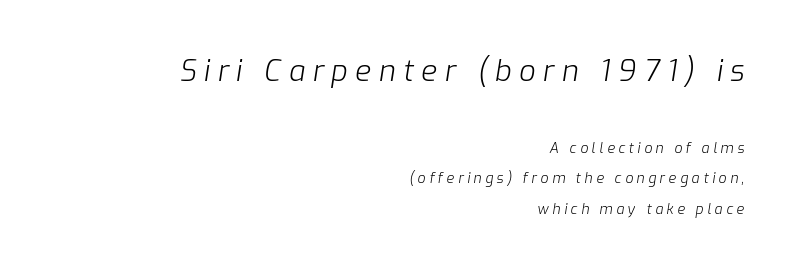
{"italic": "yes", "lean": "right", "slant_degrees": 9, "bold": "no", "weight": "light", "width": "normal", "stroke_contrast": "low", "x_height": "medium", "monospaced": "no", "underline": "no", "align": "right", "line_spacing": "loose", "line_spacing_ratio": 2.19, "letter_spacing": "wide", "letter_spacing_em": 0.26, "larger_block": "first", "size_ratio": 2.07, "glyph_px": 29}
